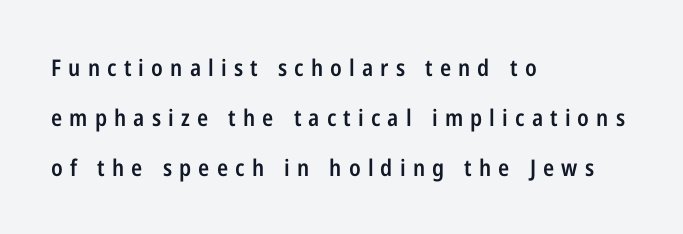
The image shows 23 px text type, upright; set left-aligned, loose line spacing (2.17x), unusually wide letter spacing (+0.31 em), not underlined.
